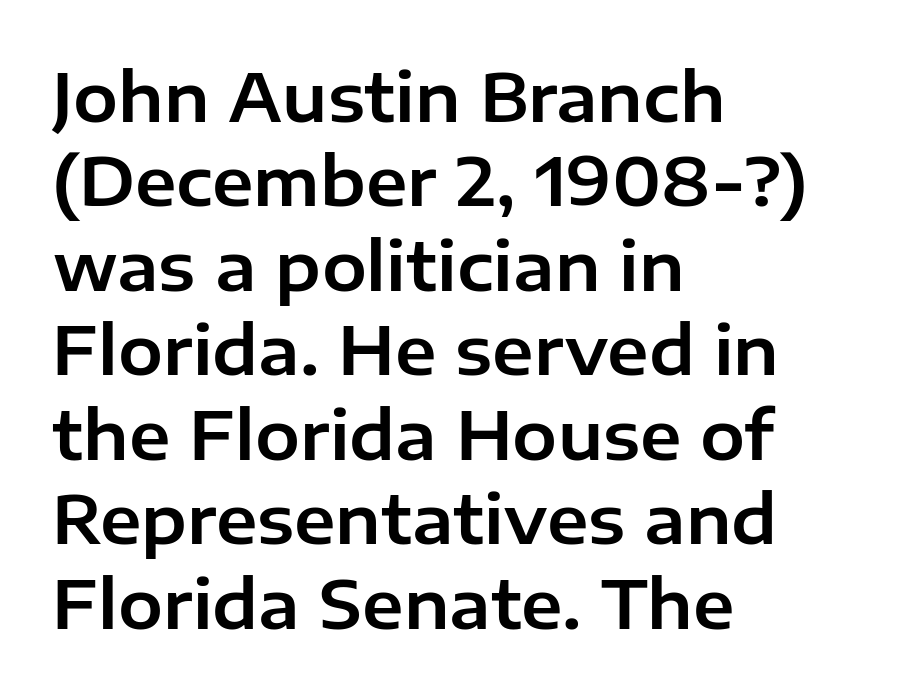
The axis of the letterforms is exactly vertical. The paragraph has a hard left edge and a soft right edge. Character widths vary here, with narrow letters taking less room than wide ones. The type is set solid horizontally, with unmodified tracking. The face used here is a sans, in the tradition of grotesques and geometrics.
